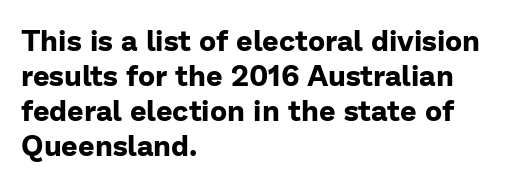
The image shows 29 px bold sans-serif type, upright; set left-aligned, line spacing 1.21x, normal letter spacing, not underlined; low stroke contrast and a medium x-height.
